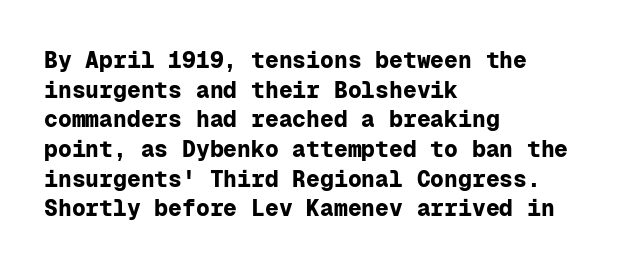
Q: Is the text bold? A: Yes.
Q: Is the text italic (slanted)? A: No, it is upright.
Q: Is the text underlined? A: No.
Q: How is the paragraph aligned? A: Left-aligned.
Q: Is the spacing between letters normal or unusually wide? A: Normal.
Q: Is the spacing between lines tight, normal or loose? A: Normal.
